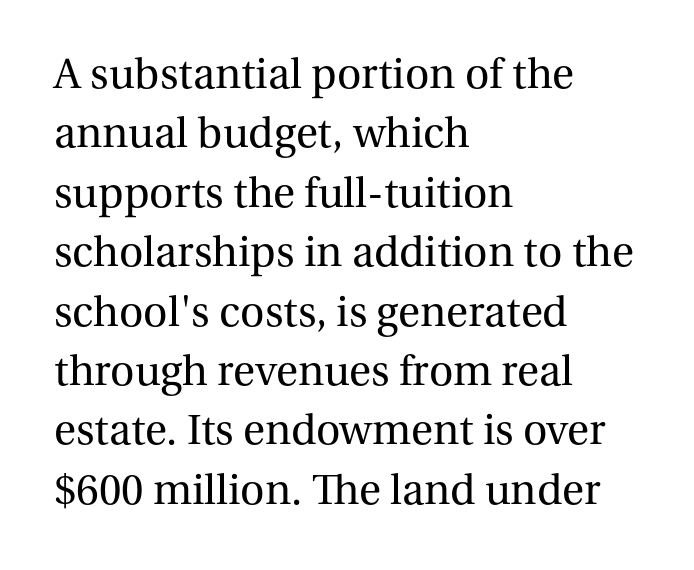
Compared with a centered layout, this one pins lines to the left instead. Posture: straight, roman, zero tilt. A clean baseline with only descenders dipping below it. Each word holds together tightly as a unit, with standard inter-letter gaps. The weight would be labelled regular, book, light, or lighter still. Look at the bottom of the vertical strokes: they flare into serifs here.
